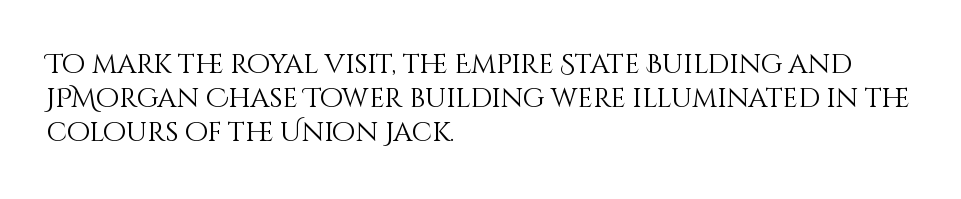
The image shows 27 px text type, upright; set left-aligned, normal line spacing (1.26x), normal letter spacing, not underlined.
